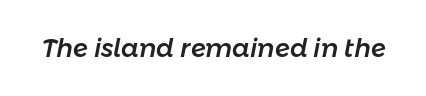
{"italic": "yes", "lean": "right", "slant_degrees": 11, "underline": "no", "letter_spacing": "normal", "letter_spacing_em": 0.0, "glyph_px": 25}
